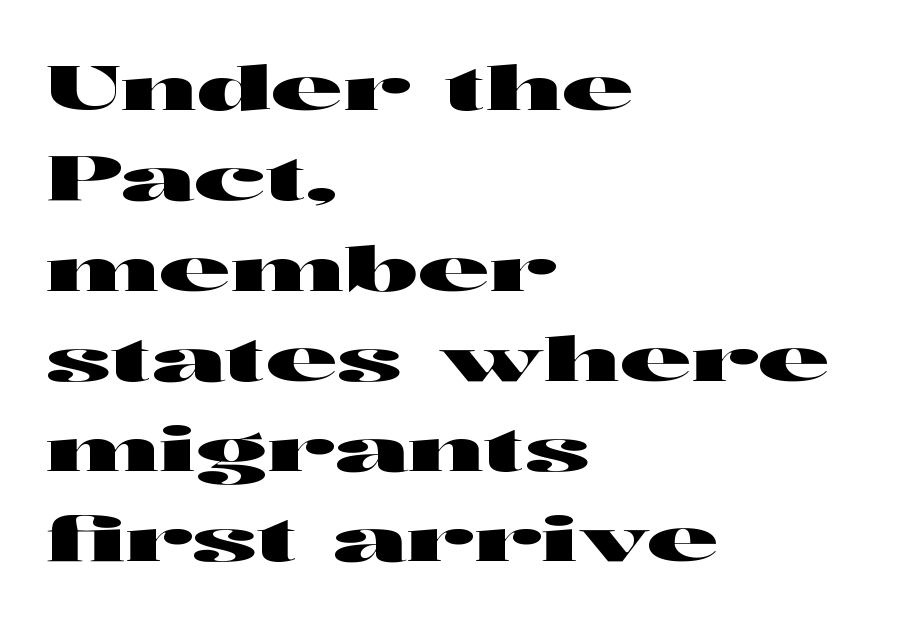
The image shows 61 px wide sans-serif type, upright; set left-aligned, normal line spacing (1.48x), normal letter spacing, not underlined; high stroke contrast and a medium x-height.
